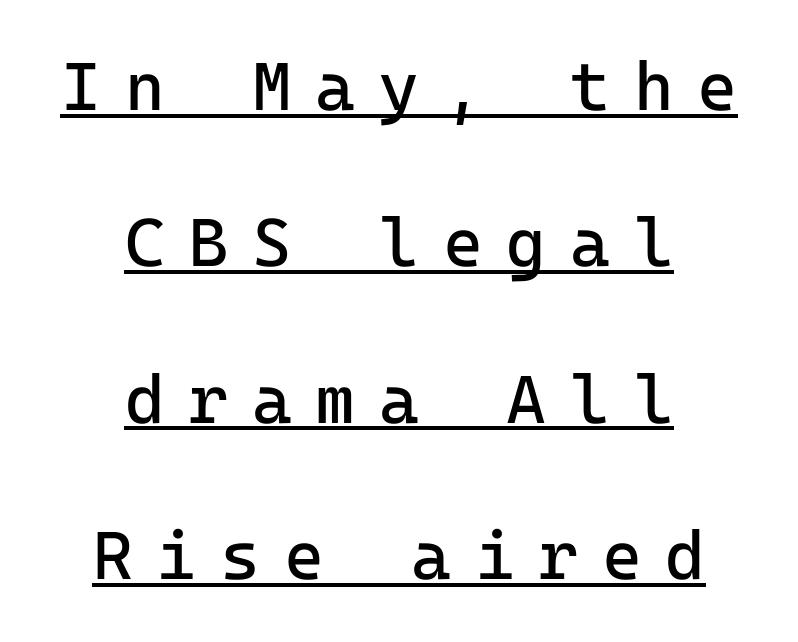
Weight: regular or lighter. Does the copy run flush right? No — it is centered line by line. Note: no serifs on the glyphs. This rendering widens character spacing well past its baseline value.
